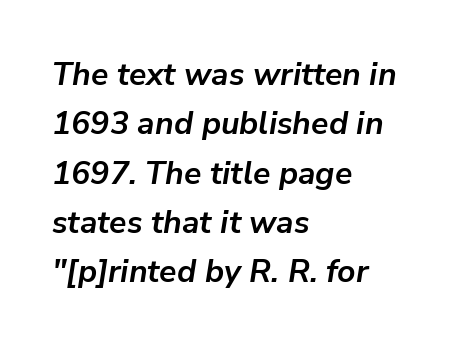
The image shows 32 px semibold type, italic (leaning right); set left-aligned, normal line spacing (1.54x), normal letter spacing, not underlined; low stroke contrast and a medium x-height.
